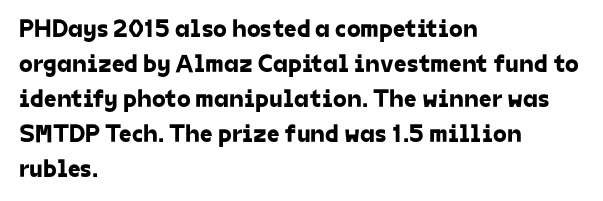
{"underline": "no", "align": "left", "line_spacing": "normal", "line_spacing_ratio": 1.4, "letter_spacing": "normal", "letter_spacing_em": 0.0, "glyph_px": 25}
